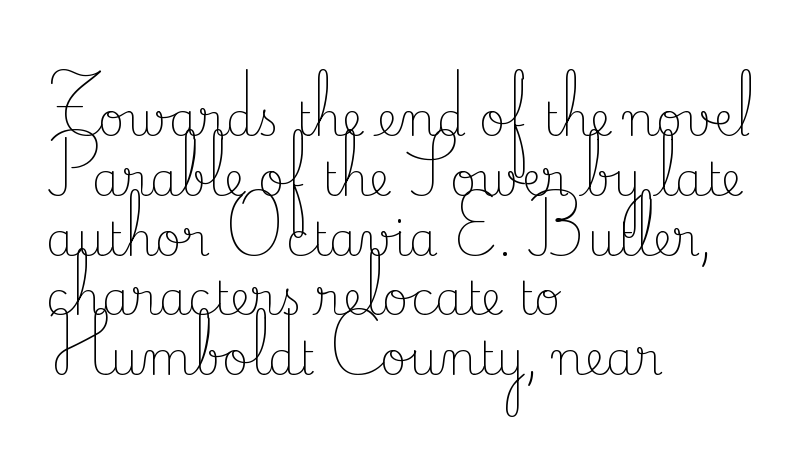
Which margin do the lines hug? The left one — the right edge is uneven. Every character sits straight up, as roman type does. The string is rendered with underlining switched off. Caption: face not bold, strokes unweighted.
